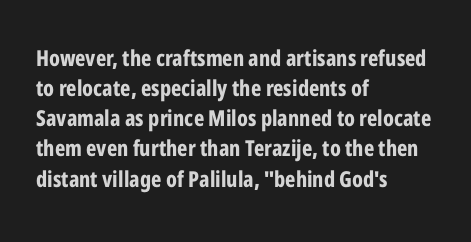
The image shows 22 px bold type, upright; set left-aligned, normal line spacing (1.37x), normal letter spacing, not underlined.
